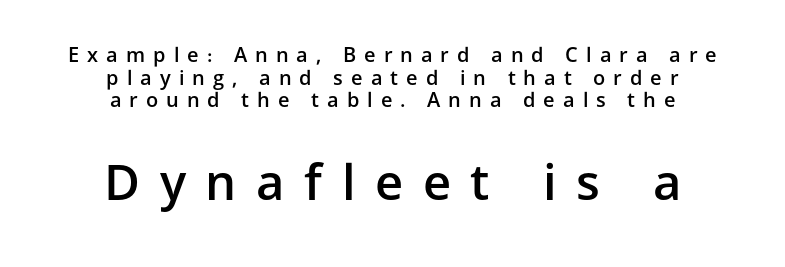
Q: Is the text bold? A: Semi-bold.
Q: Is the text italic (slanted)? A: No, it is upright.
Q: Is the typeface a serif or a sans-serif typeface? A: Sans-serif.
Q: Is the text underlined? A: No.
Q: How is the paragraph aligned? A: Centered.
Q: Is the spacing between letters normal or unusually wide? A: Unusually wide.
Q: Is the spacing between lines tight, normal or loose? A: Tight.
Q: Which block of text is set in a larger size, the first (top) or the second (bottom)? A: The second (bottom) one.
Q: Width (condensed, normal, or wide)? A: Normal.
Q: Stroke contrast? A: Low.
Q: x-height? A: Medium.
Q: Monospaced? A: No.
